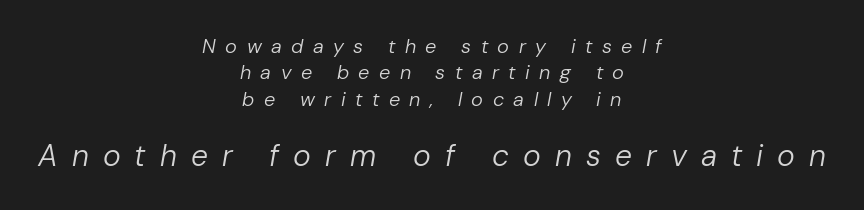
Q: Is the text bold? A: No.
Q: Is the text italic (slanted)? A: Yes, it leans right by about 10 degrees.
Q: Is the text underlined? A: No.
Q: How is the paragraph aligned? A: Centered.
Q: Is the spacing between letters normal or unusually wide? A: Unusually wide.
Q: Is the spacing between lines tight, normal or loose? A: Normal.
Q: Which block of text is set in a larger size, the first (top) or the second (bottom)? A: The second (bottom) one.
Q: Width (condensed, normal, or wide)? A: Normal.
Q: Stroke contrast? A: Low.
Q: x-height? A: Medium.
Q: Monospaced? A: No.
